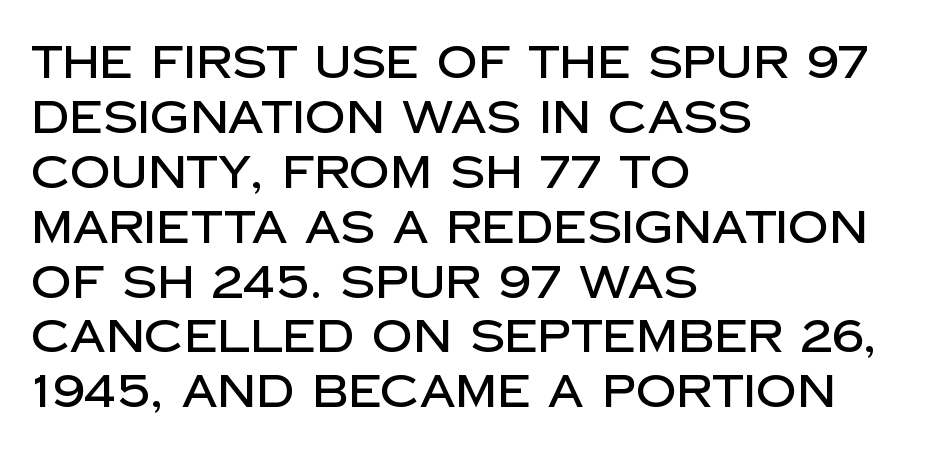
The image shows 45 px sans-serif type, upright; set left-aligned, line spacing 1.22x, normal letter spacing, not underlined; low stroke contrast and a large x-height.
